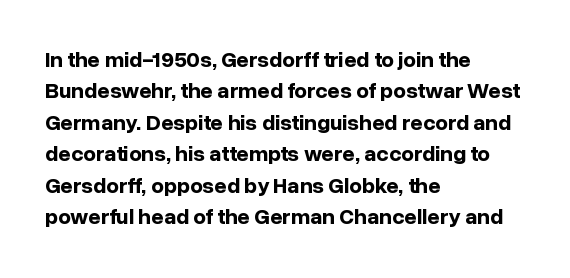
{"italic": "no", "bold": "yes", "underline": "no", "align": "left", "line_spacing": "normal", "line_spacing_ratio": 1.43, "letter_spacing": "normal", "letter_spacing_em": 0.0, "glyph_px": 22}
